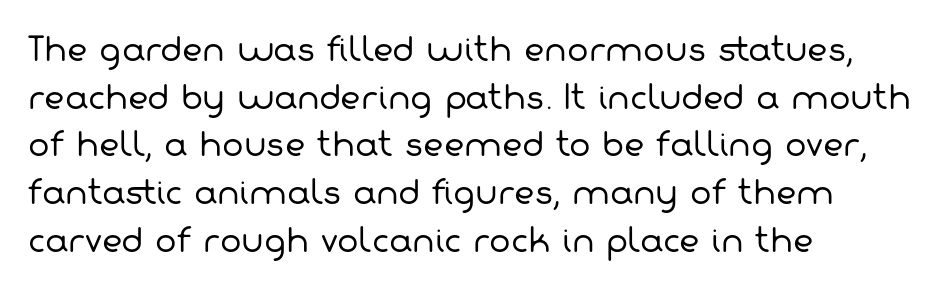
{"serif": "no", "bold": "no", "weight": "regular", "width": "normal", "stroke_contrast": "low", "x_height": "medium", "monospaced": "no", "underline": "no", "align": "left", "line_spacing": "normal", "line_spacing_ratio": 1.49, "letter_spacing": "normal", "letter_spacing_em": 0.0, "glyph_px": 32}
